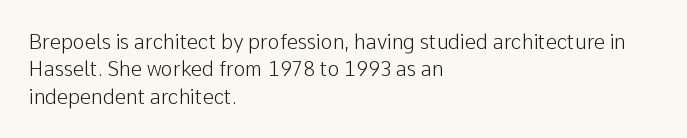
The image shows 20 px text type, upright; set left-aligned, normal line spacing (1.37x), normal letter spacing, not underlined.
